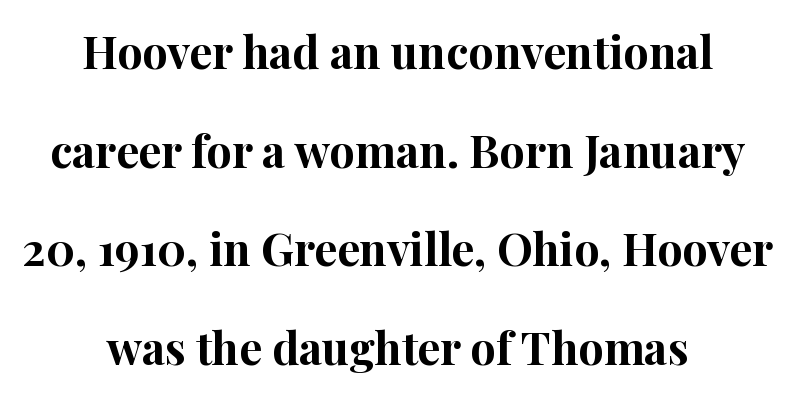
The area under the type is left untouched. Widely set lines give the paragraph a tall, airy silhouette. The passage shown has conventional tracking throughout. Yep, those are serifs on the letters.
